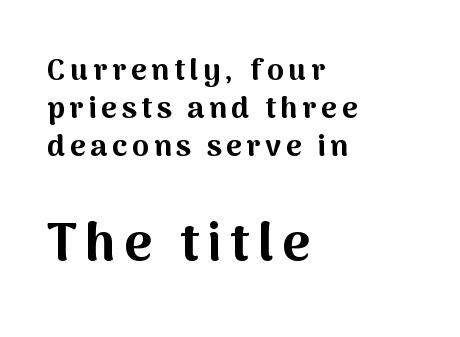
Q: Is the text bold? A: Yes.
Q: Is the text italic (slanted)? A: No, it is upright.
Q: Is the typeface a serif or a sans-serif typeface? A: Sans-serif.
Q: Is the text underlined? A: No.
Q: How is the paragraph aligned? A: Left-aligned.
Q: Is the spacing between lines tight, normal or loose? A: Normal.
Q: Which block of text is set in a larger size, the first (top) or the second (bottom)? A: The second (bottom) one.
Q: Width (condensed, normal, or wide)? A: Normal.
Q: Stroke contrast? A: Medium.
Q: x-height? A: Medium.
Q: Monospaced? A: No.
